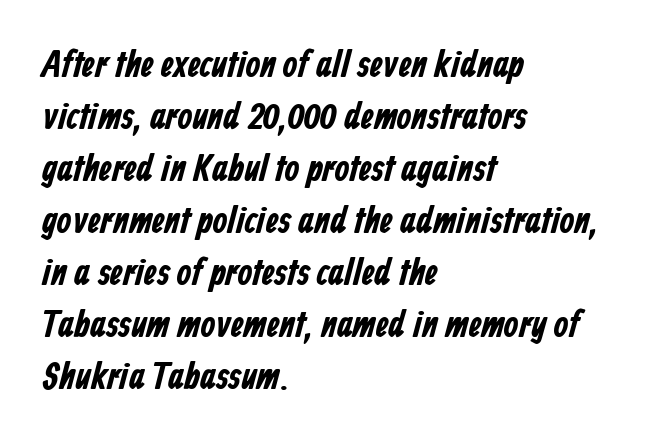
The image shows 38 px bold, condensed sans-serif type; set left-aligned, normal line spacing (1.37x), normal letter spacing, not underlined; low stroke contrast and a medium x-height.
